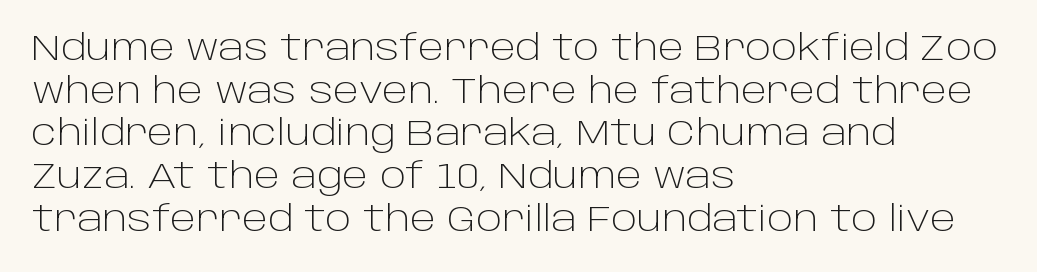
The image shows 35 px light sans-serif type, upright; set left-aligned, line spacing 1.22x, normal letter spacing, not underlined; low stroke contrast and a large x-height.
